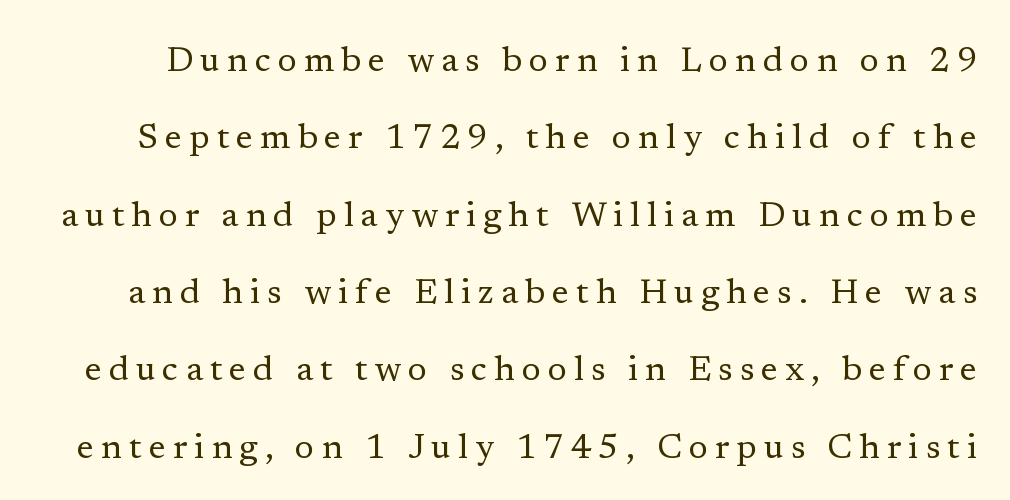
{"serif": "yes", "italic": "no", "bold": "no", "weight": "regular", "width": "normal", "stroke_contrast": "low", "x_height": "medium", "monospaced": "no", "underline": "no", "line_spacing": "loose", "line_spacing_ratio": 2.21, "letter_spacing": "wide", "letter_spacing_em": 0.2, "glyph_px": 35}
